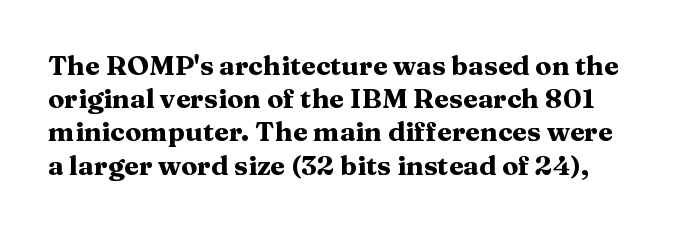
Nobody drew a line under any word here. Letter spacing: default. This is the regular roman posture of the typeface. In terms of weight, the rendering is a true, heavy bold.
